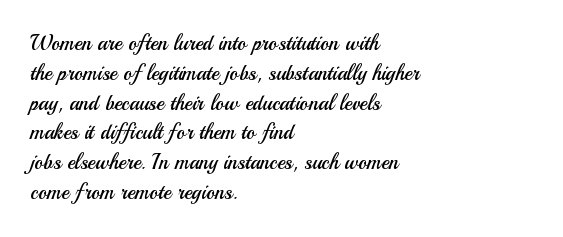
Quick note: interline space is typical. Nothing unusual about the tracking: characters are spaced as the font intends. Unmarked baselines from the first word to the last.
